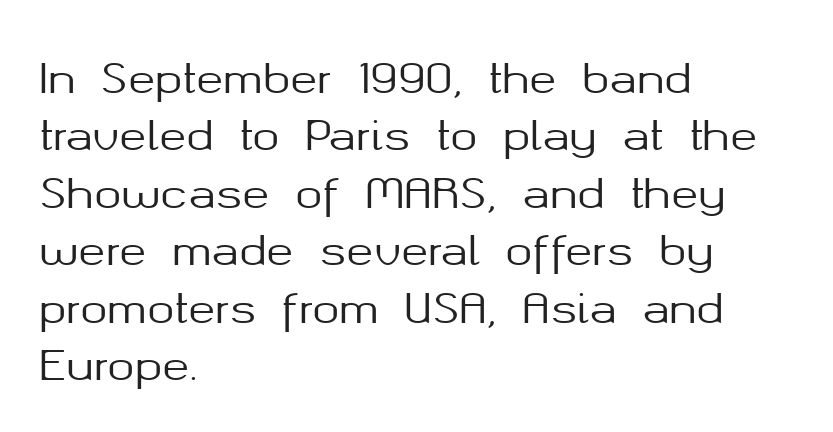
The image shows 41 px sans-serif type, upright; set left-aligned, normal line spacing (1.4x), normal letter spacing, not underlined; medium stroke contrast and a medium x-height.
